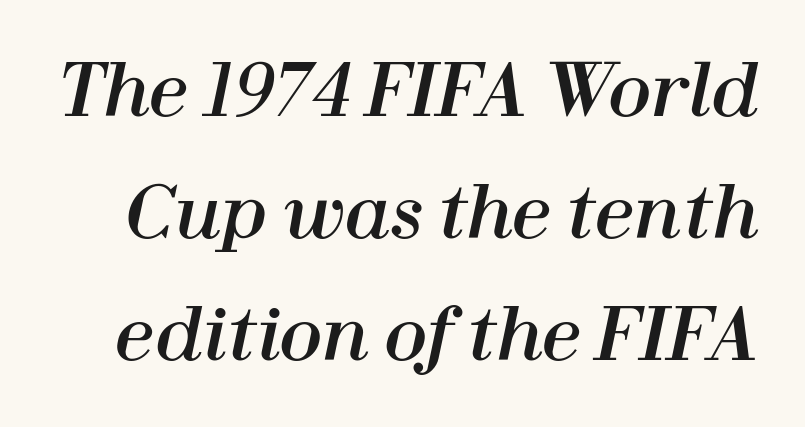
Q: Is the text italic (slanted)? A: Yes, it leans right by about 12 degrees.
Q: Is the text underlined? A: No.
Q: Is the spacing between letters normal or unusually wide? A: Normal.
Q: Width (condensed, normal, or wide)? A: Normal.
Q: Stroke contrast? A: High.
Q: x-height? A: Medium.
Q: Monospaced? A: No.
